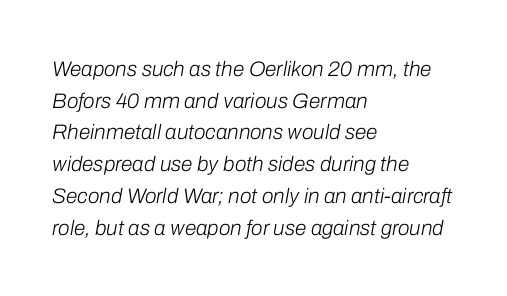
{"italic": "yes", "lean": "right", "slant_degrees": 10, "bold": "no", "underline": "no", "align": "left", "line_spacing": "normal", "line_spacing_ratio": 1.51, "letter_spacing": "normal", "letter_spacing_em": 0.0, "glyph_px": 21}
